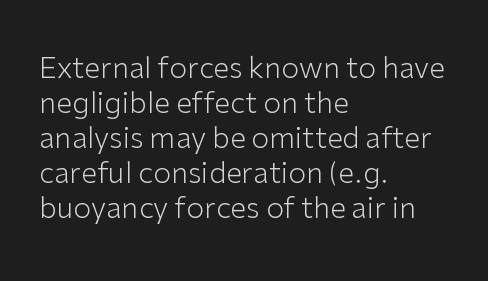
{"serif": "no", "italic": "no", "bold": "no", "weight": "light", "width": "normal", "stroke_contrast": "low", "x_height": "medium", "monospaced": "no", "underline": "no", "align": "left", "line_spacing_ratio": 1.21, "letter_spacing": "normal", "letter_spacing_em": 0.0, "glyph_px": 29}
